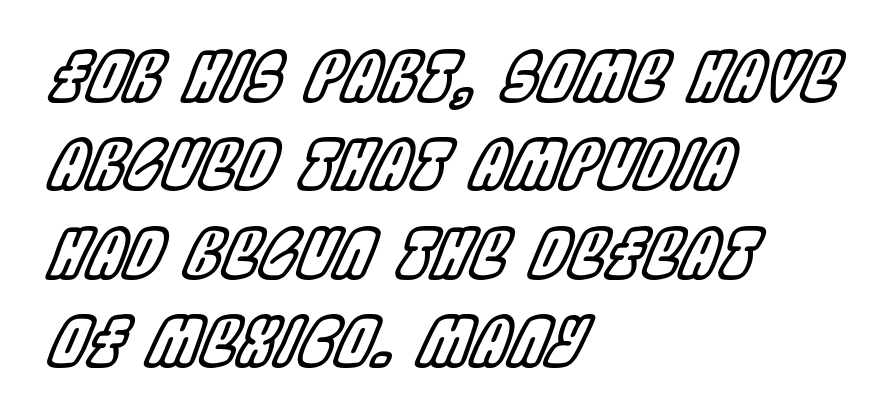
In CSS terms this would be text-align: left. Here the designer chose a conventional face with non-uniform glyph widths. Words float on clear page, feet unadorned. Inter-character spacing is left at the font's built-in metrics. Every character sits at an angle, as italics do.
